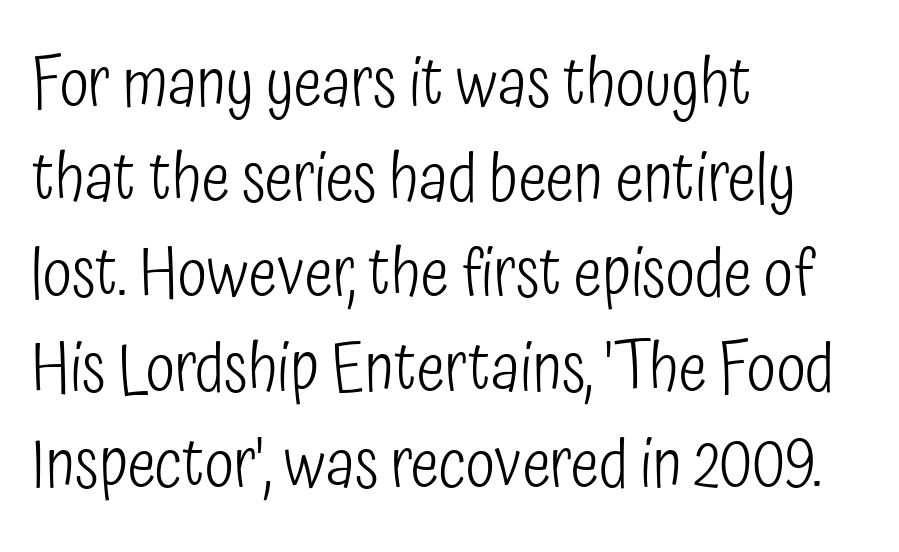
{"serif": "no", "italic": "no", "bold": "no", "weight": "light", "width": "condensed", "stroke_contrast": "low", "x_height": "medium", "monospaced": "no", "underline": "no", "align": "left", "line_spacing": "normal", "line_spacing_ratio": 1.42, "letter_spacing": "normal", "letter_spacing_em": 0.0, "glyph_px": 67}
